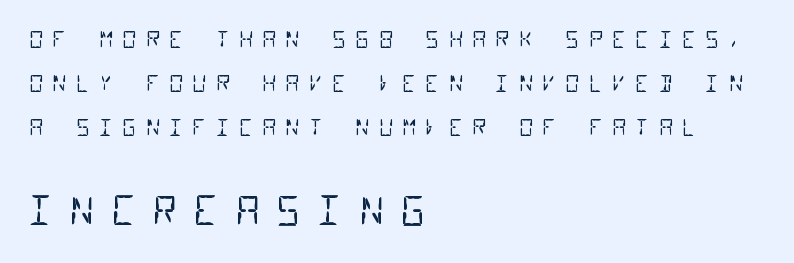
Q: Is the text bold? A: No.
Q: Is the typeface a serif or a sans-serif typeface? A: Sans-serif.
Q: Is the text underlined? A: No.
Q: How is the paragraph aligned? A: Left-aligned.
Q: Is the spacing between letters normal or unusually wide? A: Unusually wide.
Q: Is the spacing between lines tight, normal or loose? A: Loose.
Q: Which block of text is set in a larger size, the first (top) or the second (bottom)? A: The second (bottom) one.
Q: Width (condensed, normal, or wide)? A: Condensed.
Q: Stroke contrast? A: Low.
Q: x-height? A: Large.
Q: Monospaced? A: Yes.
